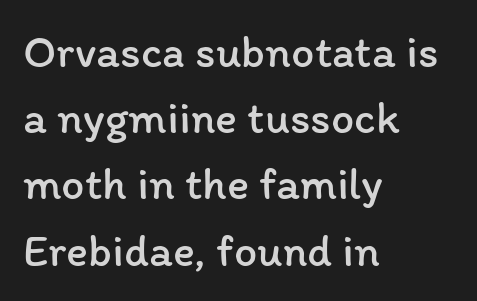
{"italic": "no", "bold": "no", "weight": "regular", "width": "normal", "stroke_contrast": "low", "x_height": "medium", "monospaced": "no", "underline": "no", "align": "left", "line_spacing": "normal", "line_spacing_ratio": 1.44, "letter_spacing": "normal", "letter_spacing_em": 0.0, "glyph_px": 46}
